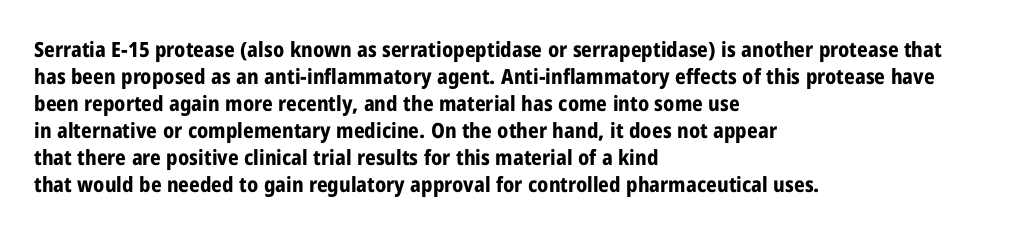
Q: Is the text bold? A: Yes.
Q: Is the text italic (slanted)? A: No, it is upright.
Q: Is the text underlined? A: No.
Q: How is the paragraph aligned? A: Left-aligned.
Q: Is the spacing between letters normal or unusually wide? A: Normal.
Q: Is the spacing between lines tight, normal or loose? A: Normal.
